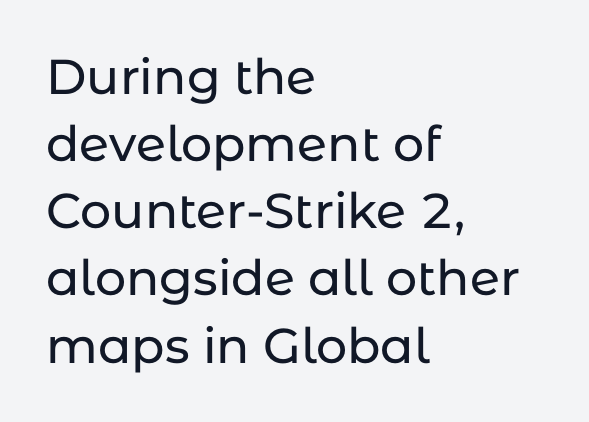
{"serif": "no", "italic": "no", "width": "normal", "stroke_contrast": "low", "x_height": "medium", "monospaced": "no", "underline": "no", "align": "left", "line_spacing": "normal", "line_spacing_ratio": 1.37, "letter_spacing": "normal", "letter_spacing_em": 0.0, "glyph_px": 49}
